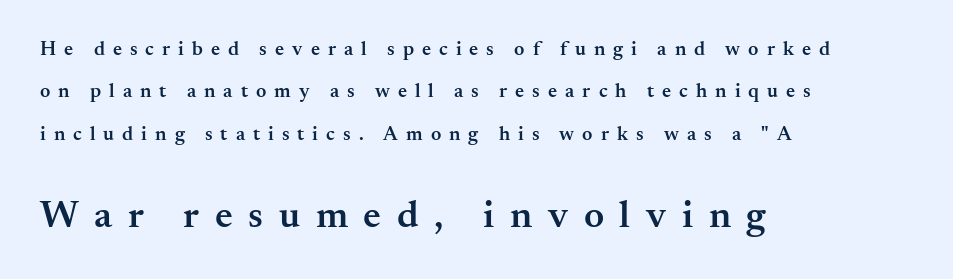
{"serif": "yes", "italic": "no", "bold": "semi", "weight": "semibold", "width": "normal", "stroke_contrast": "medium", "x_height": "small", "monospaced": "no", "underline": "no", "align": "left", "line_spacing": "loose", "line_spacing_ratio": 2.12, "letter_spacing": "wide", "letter_spacing_em": 0.4, "larger_block": "second", "size_ratio": 1.95, "glyph_px": 39}
